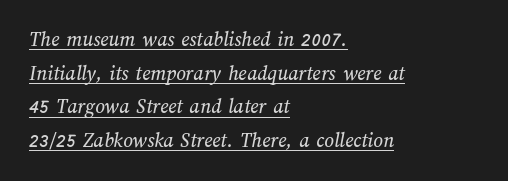
Q: Is the text underlined? A: Yes.
Q: How is the paragraph aligned? A: Left-aligned.
Q: Is the spacing between letters normal or unusually wide? A: Normal.
Q: Is the spacing between lines tight, normal or loose? A: Normal.
